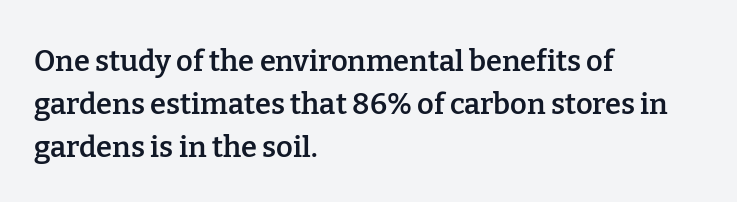
The image shows 29 px semibold serif type, upright; set left-aligned, normal line spacing (1.48x), normal letter spacing, not underlined; low stroke contrast and a medium x-height.
